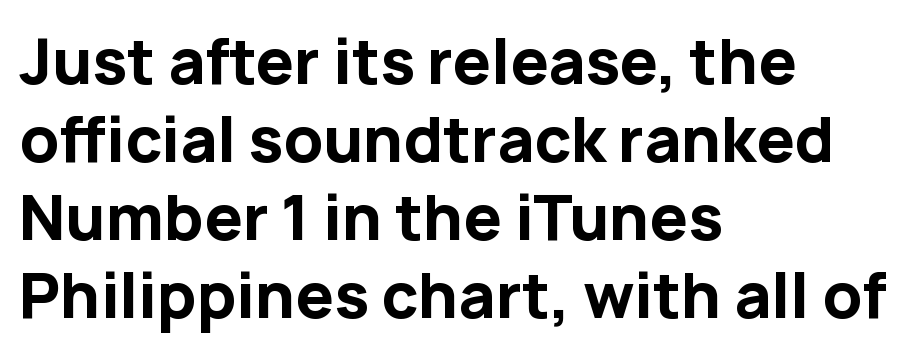
Q: Is the text bold? A: Yes.
Q: Is the text italic (slanted)? A: No, it is upright.
Q: Is the typeface a serif or a sans-serif typeface? A: Sans-serif.
Q: Is the text underlined? A: No.
Q: How is the paragraph aligned? A: Left-aligned.
Q: Is the spacing between letters normal or unusually wide? A: Normal.
Q: Is the spacing between lines tight, normal or loose? A: Normal.
Q: Width (condensed, normal, or wide)? A: Normal.
Q: Stroke contrast? A: Low.
Q: x-height? A: Medium.
Q: Monospaced? A: No.
